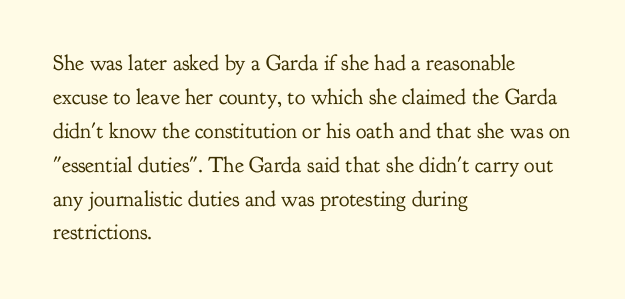
Q: Is the text bold? A: No.
Q: Is the text italic (slanted)? A: No, it is upright.
Q: Is the text underlined? A: No.
Q: How is the paragraph aligned? A: Left-aligned.
Q: Is the spacing between letters normal or unusually wide? A: Normal.
Q: Is the spacing between lines tight, normal or loose? A: Normal.
